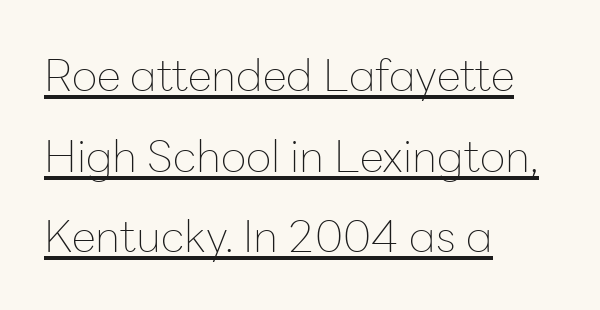
Q: Is the text bold? A: No.
Q: Is the text italic (slanted)? A: No, it is upright.
Q: Is the typeface a serif or a sans-serif typeface? A: Sans-serif.
Q: Is the text underlined? A: Yes.
Q: How is the paragraph aligned? A: Left-aligned.
Q: Is the spacing between letters normal or unusually wide? A: Normal.
Q: Width (condensed, normal, or wide)? A: Normal.
Q: Stroke contrast? A: Low.
Q: x-height? A: Medium.
Q: Monospaced? A: No.
